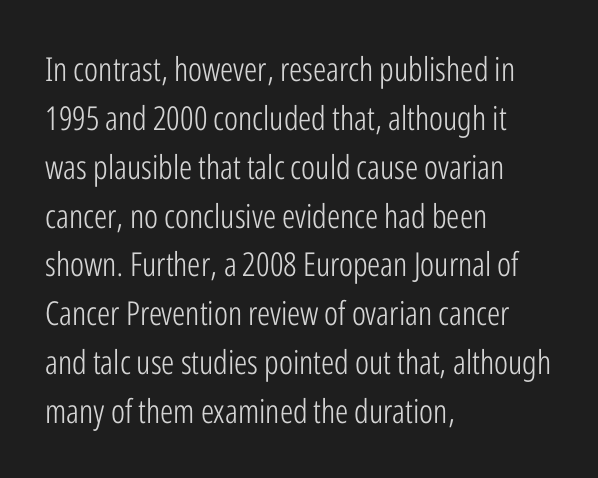
Q: Is the text bold? A: No.
Q: Is the text italic (slanted)? A: No, it is upright.
Q: Is the typeface a serif or a sans-serif typeface? A: Sans-serif.
Q: Is the text underlined? A: No.
Q: How is the paragraph aligned? A: Left-aligned.
Q: Is the spacing between letters normal or unusually wide? A: Normal.
Q: Is the spacing between lines tight, normal or loose? A: Normal.
Q: Width (condensed, normal, or wide)? A: Condensed.
Q: Stroke contrast? A: Low.
Q: x-height? A: Medium.
Q: Monospaced? A: No.
